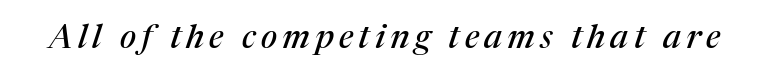
The image shows 33 px serif type, italic (leaning right); set not underlined; medium stroke contrast and a medium x-height.
